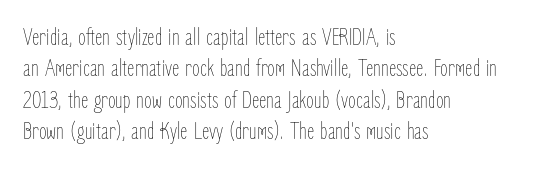
No letter is thick-stroked: the sample isn't bold. This is roman type, the default non-slanted kind. One glance says typical: line gaps are just what's usual. Plain, unruled lines of type. This sample is left-justified, so line endings fall wherever the words run out.
